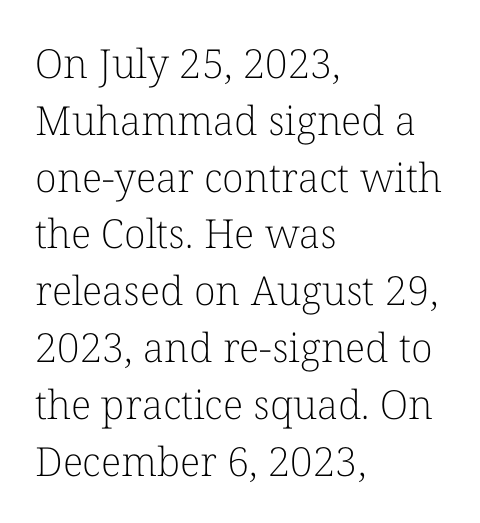
Q: Is the text bold? A: No.
Q: Is the text italic (slanted)? A: No, it is upright.
Q: Is the typeface a serif or a sans-serif typeface? A: Serif.
Q: Is the text underlined? A: No.
Q: How is the paragraph aligned? A: Left-aligned.
Q: Is the spacing between letters normal or unusually wide? A: Normal.
Q: Is the spacing between lines tight, normal or loose? A: Normal.
Q: Width (condensed, normal, or wide)? A: Normal.
Q: Stroke contrast? A: Low.
Q: x-height? A: Medium.
Q: Monospaced? A: No.
